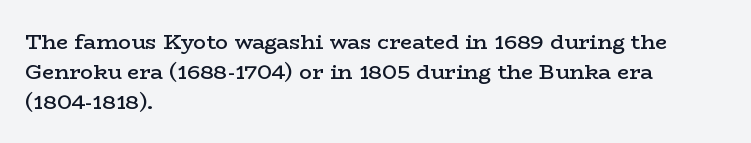
{"italic": "no", "bold": "semi", "underline": "no", "align": "left", "line_spacing": "normal", "line_spacing_ratio": 1.42, "letter_spacing": "normal", "letter_spacing_em": 0.0, "glyph_px": 21}
